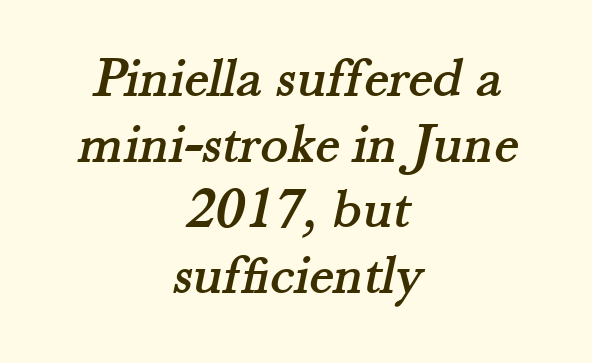
{"serif": "yes", "width": "normal", "stroke_contrast": "medium", "x_height": "small", "monospaced": "no", "underline": "no", "align": "center", "line_spacing": "tight", "line_spacing_ratio": 1.13, "letter_spacing": "normal", "letter_spacing_em": 0.0, "glyph_px": 58}
